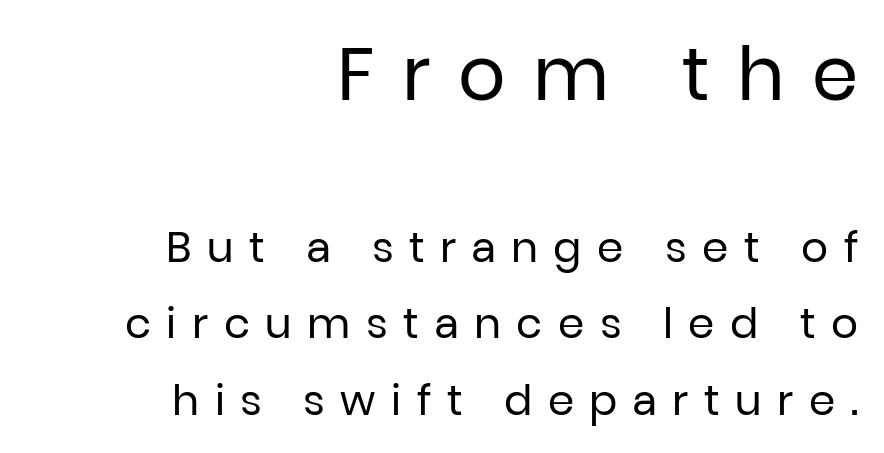
The image shows 74 px regular-weight sans-serif type, upright; set right-aligned, line spacing 1.82x, unusually wide letter spacing (+0.37 em), not underlined; the first (top) block is 1.76x larger; low stroke contrast and a medium x-height.
